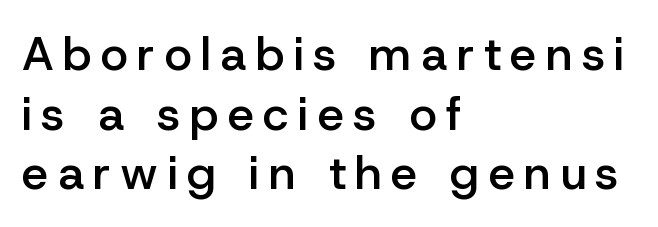
Q: Is the text bold? A: Semi-bold.
Q: Is the text italic (slanted)? A: No, it is upright.
Q: Is the typeface a serif or a sans-serif typeface? A: Sans-serif.
Q: Is the text underlined? A: No.
Q: How is the paragraph aligned? A: Left-aligned.
Q: Is the spacing between letters normal or unusually wide? A: Unusually wide.
Q: Is the spacing between lines tight, normal or loose? A: Normal.
Q: Width (condensed, normal, or wide)? A: Normal.
Q: Stroke contrast? A: Low.
Q: x-height? A: Medium.
Q: Monospaced? A: No.
